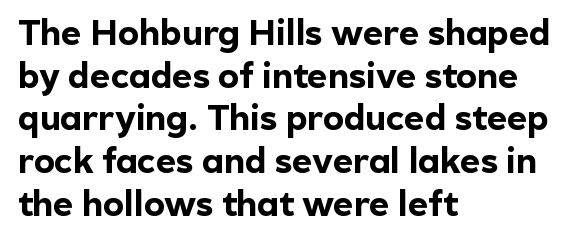
{"serif": "no", "italic": "no", "bold": "yes", "weight": "bold", "width": "normal", "x_height": "medium", "monospaced": "no", "underline": "no", "align": "left", "line_spacing_ratio": 1.22, "letter_spacing": "normal", "letter_spacing_em": 0.0, "glyph_px": 35}
